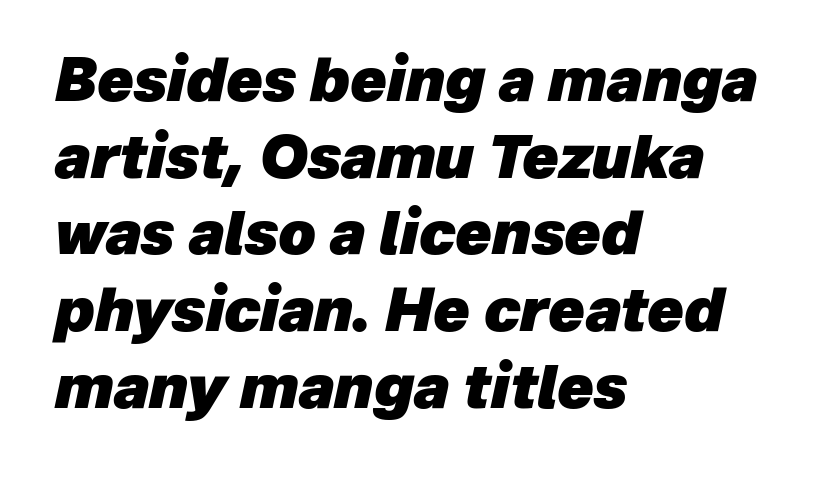
The image shows 59 px heavy type, italic (leaning right); set left-aligned, normal line spacing (1.3x), normal letter spacing, not underlined; low stroke contrast and a medium x-height.
